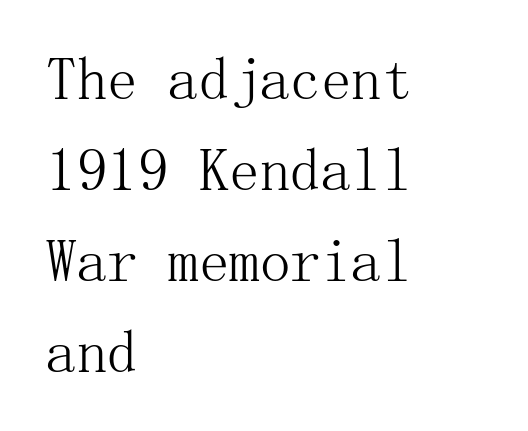
Letter spacing: default. Examine the stroke ends and you'll spot serifs. The string is rendered with underlining switched off. In terms of leading, this rendering sits right in the middle. The paragraph shown leans on its left margin.
